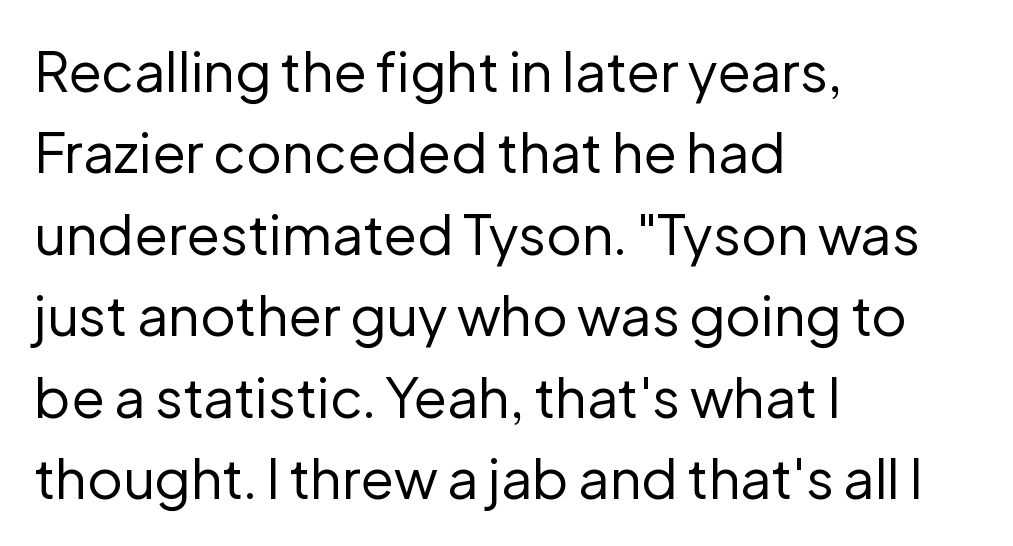
Each letter keeps its own natural width here, so spacing adapts to shape. What's the leading like? Ordinary, nothing unusual. You could call the tracking neutral — neither tight nor loose. This sample is left-justified, so line endings fall wherever the words run out.
